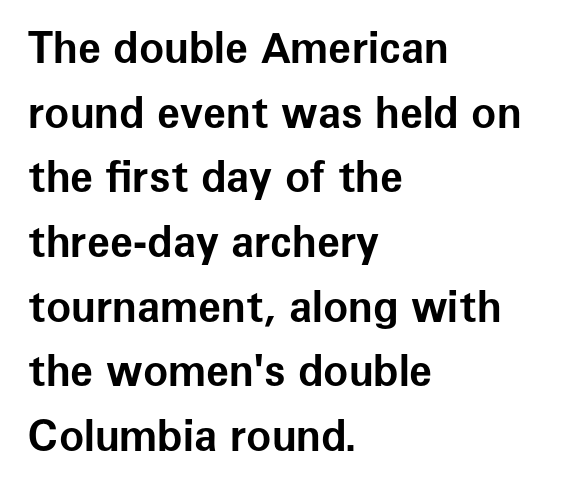
The image shows 42 px bold sans-serif type, upright; set left-aligned, normal line spacing (1.54x), normal letter spacing, not underlined; low stroke contrast and a medium x-height.
